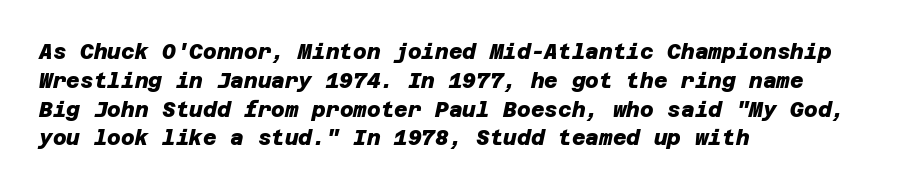
The image shows 21 px bold type; set left-aligned, normal line spacing (1.37x), normal letter spacing, not underlined.
